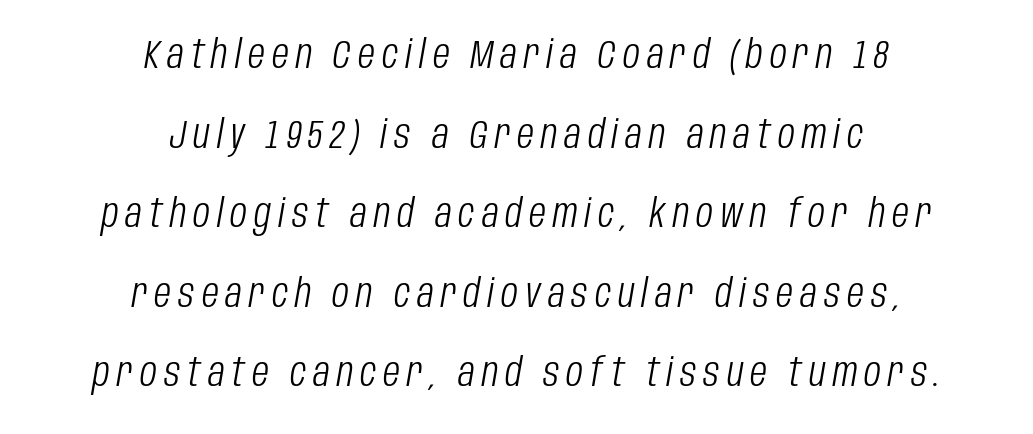
Q: Is the text bold? A: No.
Q: Is the text italic (slanted)? A: Yes, it leans right by about 10 degrees.
Q: Is the text underlined? A: No.
Q: How is the paragraph aligned? A: Centered.
Q: Is the spacing between lines tight, normal or loose? A: Loose.
Q: Width (condensed, normal, or wide)? A: Condensed.
Q: Stroke contrast? A: Low.
Q: x-height? A: Large.
Q: Monospaced? A: No.
